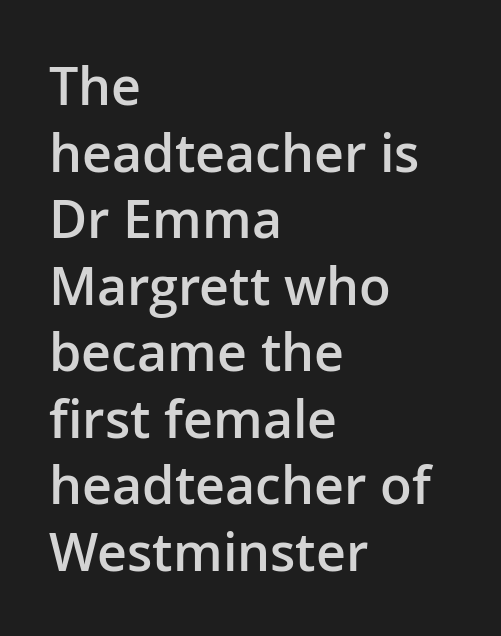
The image shows 52 px semibold sans-serif type, upright; set left-aligned, normal line spacing (1.28x), normal letter spacing, not underlined; low stroke contrast and a medium x-height.
